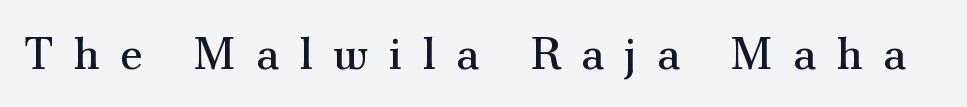
Q: Is the text bold? A: No.
Q: Is the text italic (slanted)? A: No, it is upright.
Q: Is the typeface a serif or a sans-serif typeface? A: Serif.
Q: Is the text underlined? A: No.
Q: Is the spacing between letters normal or unusually wide? A: Unusually wide.
Q: Width (condensed, normal, or wide)? A: Normal.
Q: Stroke contrast? A: Medium.
Q: x-height? A: Small.
Q: Monospaced? A: No.
